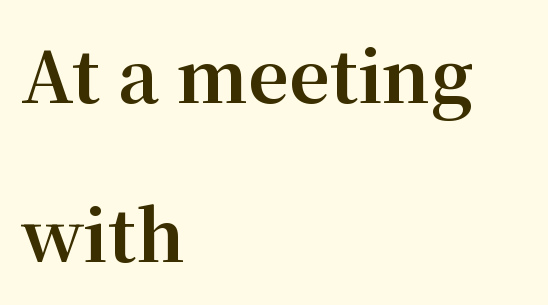
Beneath every word, the page is bare. Looks like regular typesetting: each glyph gets only the width it needs. These lines stack with their left ends in a neat column. Chunky letters — that's bold for sure. Letterform terminals end in serifs throughout the passage.
